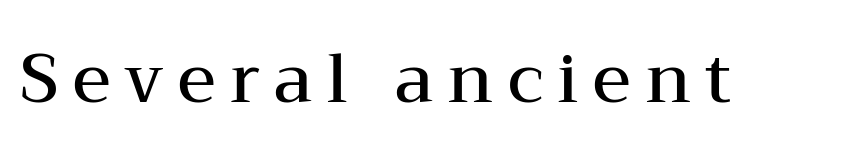
Q: Is the text bold? A: Semi-bold.
Q: Is the text italic (slanted)? A: No, it is upright.
Q: Is the typeface a serif or a sans-serif typeface? A: Serif.
Q: Is the text underlined? A: No.
Q: Is the spacing between letters normal or unusually wide? A: Unusually wide.
Q: Width (condensed, normal, or wide)? A: Wide.
Q: Stroke contrast? A: Medium.
Q: x-height? A: Medium.
Q: Monospaced? A: No.
